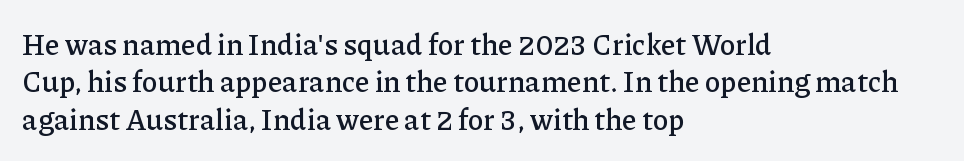
Q: Is the text italic (slanted)? A: No, it is upright.
Q: Is the typeface a serif or a sans-serif typeface? A: Serif.
Q: Is the text underlined? A: No.
Q: How is the paragraph aligned? A: Left-aligned.
Q: Is the spacing between letters normal or unusually wide? A: Normal.
Q: Is the spacing between lines tight, normal or loose? A: Normal.
Q: Width (condensed, normal, or wide)? A: Normal.
Q: Stroke contrast? A: Low.
Q: x-height? A: Medium.
Q: Monospaced? A: No.
